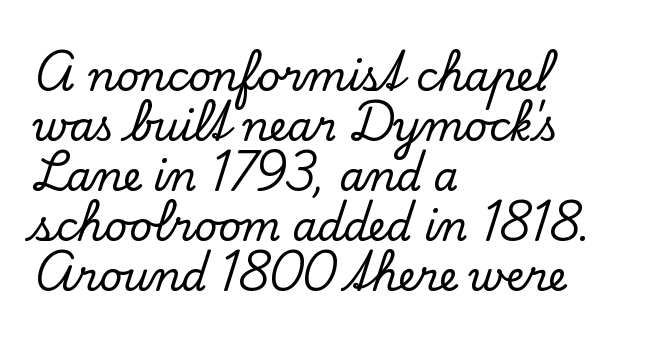
Q: Is the text italic (slanted)? A: Yes.
Q: Is the typeface a serif or a sans-serif typeface? A: Serif.
Q: Is the text underlined? A: No.
Q: How is the paragraph aligned? A: Left-aligned.
Q: Is the spacing between letters normal or unusually wide? A: Normal.
Q: Is the spacing between lines tight, normal or loose? A: Normal.
Q: Width (condensed, normal, or wide)? A: Normal.
Q: Stroke contrast? A: Low.
Q: x-height? A: Small.
Q: Monospaced? A: No.
